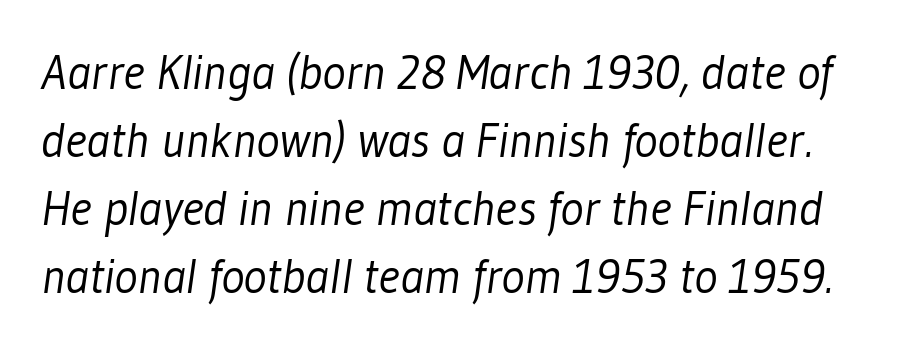
Looks like regular typesetting: each glyph gets only the width it needs. In terms of letterform style, serifs are entirely absent. The gaps between neighbouring characters are ordinary and unremarkable. Weight class: somewhere from thin through regular. Underlining? Definitely not there. Rows of type keep a routine distance in the vertical direction.
